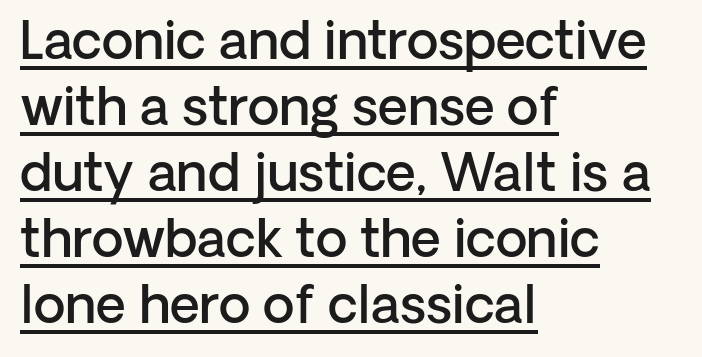
{"serif": "no", "italic": "no", "bold": "semi", "weight": "semibold", "width": "normal", "stroke_contrast": "low", "x_height": "medium", "monospaced": "no", "underline": "yes", "align": "left", "line_spacing": "normal", "line_spacing_ratio": 1.27, "letter_spacing": "normal", "letter_spacing_em": 0.0, "glyph_px": 52}
